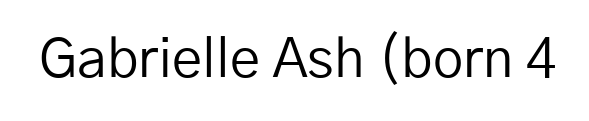
Q: Is the text bold? A: No.
Q: Is the text italic (slanted)? A: No, it is upright.
Q: Is the typeface a serif or a sans-serif typeface? A: Sans-serif.
Q: Is the text underlined? A: No.
Q: Is the spacing between letters normal or unusually wide? A: Normal.
Q: Width (condensed, normal, or wide)? A: Normal.
Q: Stroke contrast? A: Low.
Q: x-height? A: Medium.
Q: Monospaced? A: No.
